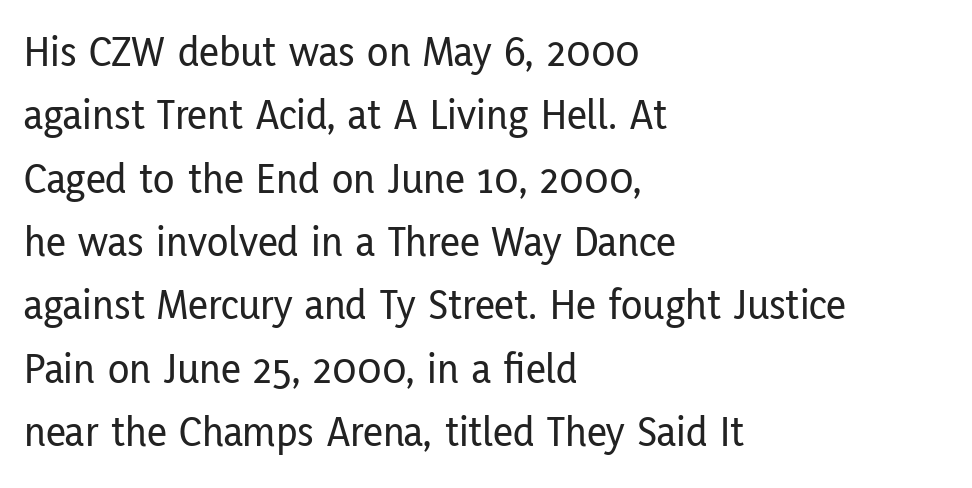
The image shows 44 px condensed sans-serif type, upright; set left-aligned, normal line spacing (1.44x), normal letter spacing, not underlined; low stroke contrast and a medium x-height.
